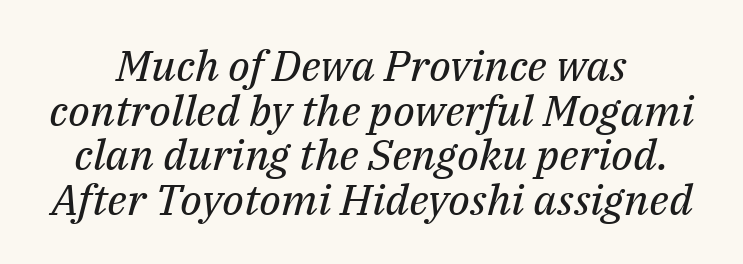
The image shows 43 px regular-weight serif type, italic (leaning right); set centered, tight line spacing (1.04x), normal letter spacing, not underlined; medium stroke contrast and a medium x-height.
